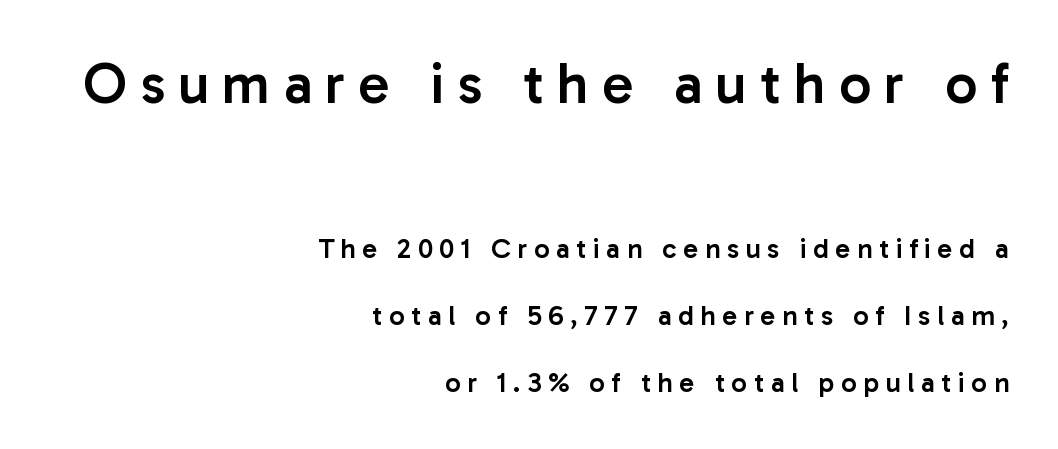
Note: larger setting up top, smaller setting below. These lines are set flush right with a ragged left edge. The letters are spread apart with noticeably loose tracking. The gap between lines stays unmarked. The letters stand straight up with perfectly vertical stems.
